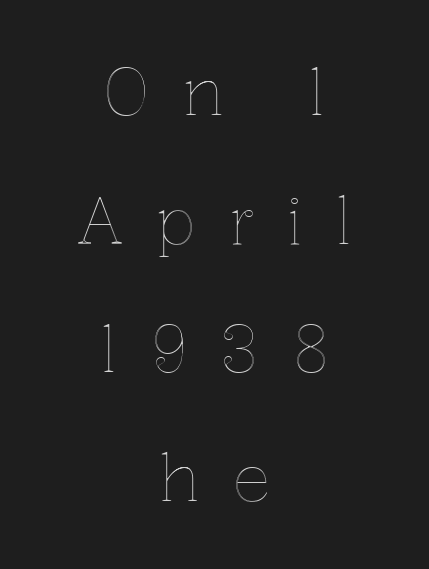
No italicization has been applied; the sample stays upright. Quick note: interline space is abundant. Letter spacing: wide. Here the designer chose a conventional face with non-uniform glyph widths. The paragraph shown floats in the horizontal middle.
